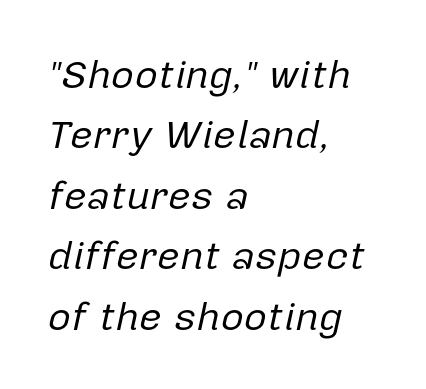
Proportional: the letters do not fall into vertical columns. Caption: multi-line text, flush left, ragged right. Stroke mass is kept to a normal reading level or below. Unmarked baselines from the first word to the last.
